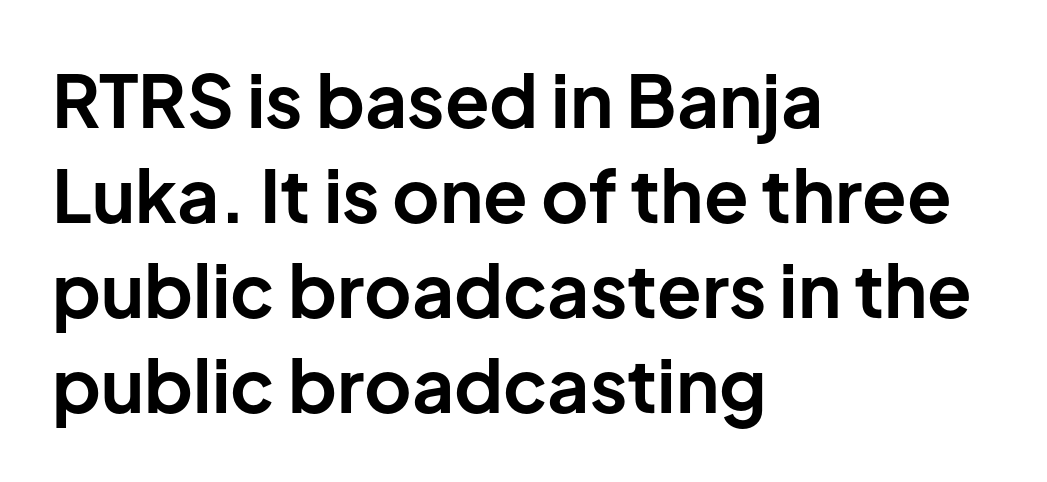
{"serif": "no", "italic": "no", "bold": "yes", "weight": "bold", "width": "normal", "stroke_contrast": "low", "x_height": "medium", "monospaced": "no", "underline": "no", "align": "left", "line_spacing": "normal", "line_spacing_ratio": 1.3, "letter_spacing": "normal", "letter_spacing_em": 0.0, "glyph_px": 73}
